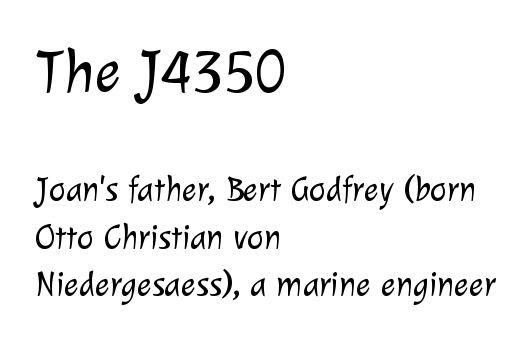
{"serif": "no", "bold": "no", "weight": "light", "width": "normal", "stroke_contrast": "low", "x_height": "medium", "monospaced": "no", "underline": "no", "align": "left", "line_spacing": "normal", "line_spacing_ratio": 1.35, "letter_spacing": "normal", "letter_spacing_em": 0.0, "larger_block": "first", "size_ratio": 1.77, "glyph_px": 62}
